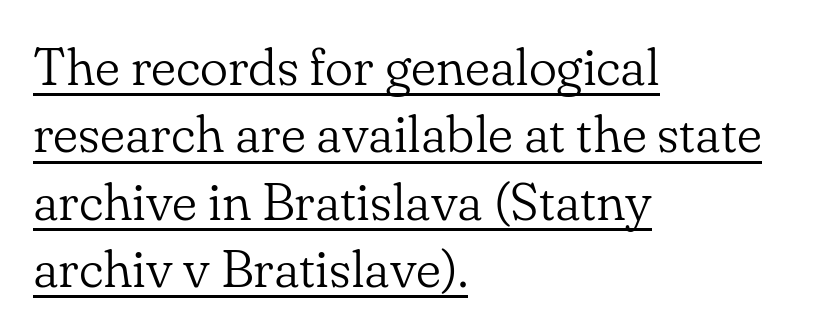
The image shows 53 px light serif type, upright; set left-aligned, normal line spacing (1.27x), normal letter spacing, underlined; low stroke contrast and a small x-height.
